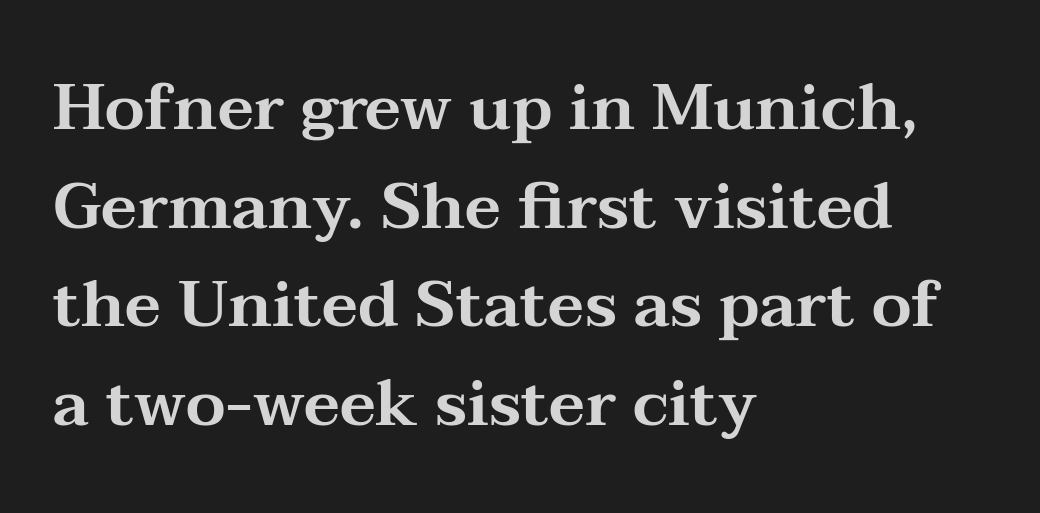
The typesetter chose a ragged-right arrangement here. Compared with typical paragraphs, the rows here are spaced about the same. A clean baseline with only descenders dipping below it. Here the glyphs are tracked normally, forming tight word shapes. Each letter keeps its own natural width here, so spacing adapts to shape. Does the type have serifs? Yes, each stem ends in a small foot.
